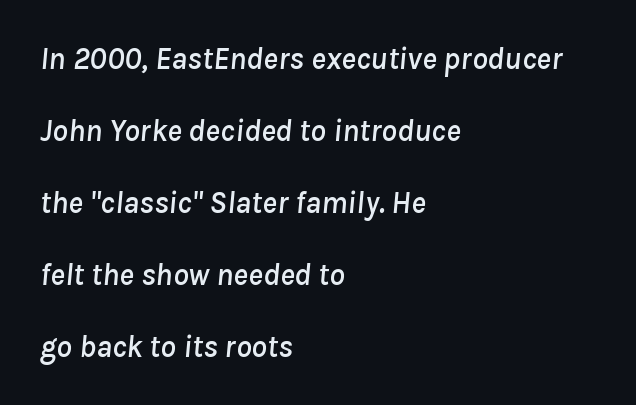
{"italic": "yes", "lean": "right", "slant_degrees": 8, "width": "normal", "stroke_contrast": "low", "x_height": "medium", "monospaced": "no", "underline": "no", "align": "left", "line_spacing": "loose", "line_spacing_ratio": 2.32, "letter_spacing": "normal", "letter_spacing_em": 0.0, "glyph_px": 31}
